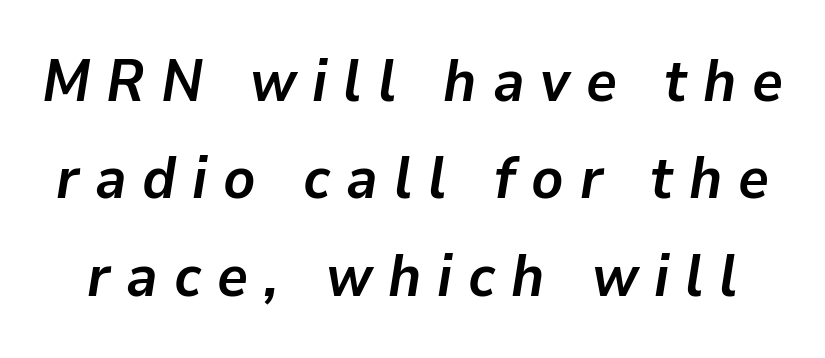
Q: Is the text bold? A: Yes.
Q: Is the text italic (slanted)? A: Yes, it leans right by about 9 degrees.
Q: Is the text underlined? A: No.
Q: Is the spacing between letters normal or unusually wide? A: Unusually wide.
Q: Is the spacing between lines tight, normal or loose? A: Normal.
Q: Width (condensed, normal, or wide)? A: Normal.
Q: Stroke contrast? A: Low.
Q: x-height? A: Medium.
Q: Monospaced? A: No.
